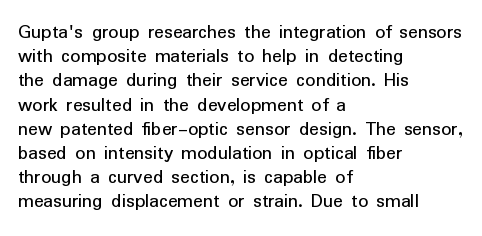
Tall strokes in this sample are plumb rather than angled. Decoration check: the copy has no underline. Words appear dense and cohesive because spacing is normal. The typesetter chose a ragged-right arrangement here.
